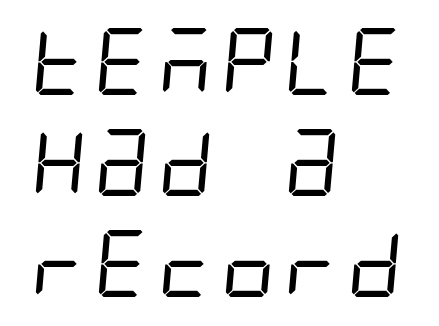
Q: Is the text bold? A: No.
Q: Is the typeface a serif or a sans-serif typeface? A: Sans-serif.
Q: Is the text underlined? A: No.
Q: How is the paragraph aligned? A: Left-aligned.
Q: Is the spacing between letters normal or unusually wide? A: Normal.
Q: Is the spacing between lines tight, normal or loose? A: Normal.
Q: Width (condensed, normal, or wide)? A: Condensed.
Q: Stroke contrast? A: Low.
Q: x-height? A: Large.
